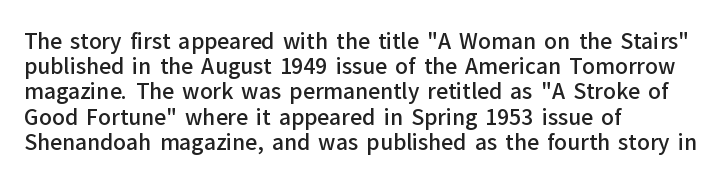
Q: Is the text bold? A: Semi-bold.
Q: Is the text italic (slanted)? A: No, it is upright.
Q: Is the text underlined? A: No.
Q: How is the paragraph aligned? A: Left-aligned.
Q: Is the spacing between letters normal or unusually wide? A: Normal.
